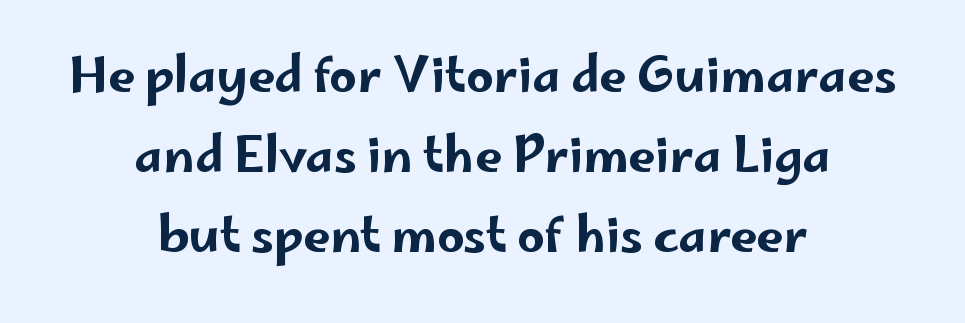
{"serif": "no", "italic": "no", "width": "wide", "stroke_contrast": "low", "x_height": "small", "monospaced": "no", "underline": "no", "align": "center", "line_spacing": "normal", "line_spacing_ratio": 1.67, "letter_spacing": "normal", "letter_spacing_em": 0.0, "glyph_px": 48}
